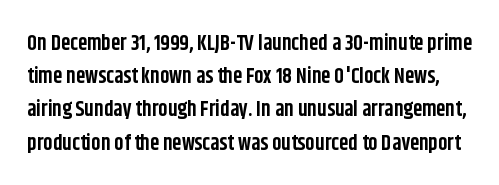
If you measured baseline to baseline, you'd find a middling distance. When letters stand straight like this, we call the style roman or upright. Letters rest on an invisible, unmarked baseline. Tracking here is standard; glyphs follow each other at the usual distance. Weight check: bold — yes, fully.
